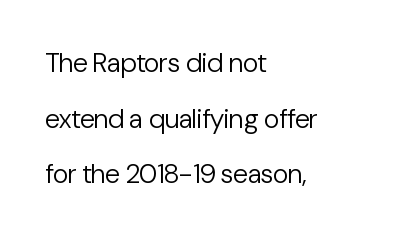
The image shows 27 px text type, upright; set left-aligned, loose line spacing (2.06x), normal letter spacing, not underlined.
